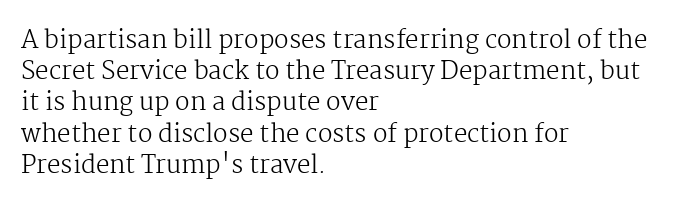
Q: Is the text bold? A: No.
Q: Is the text italic (slanted)? A: No, it is upright.
Q: Is the text underlined? A: No.
Q: How is the paragraph aligned? A: Left-aligned.
Q: Is the spacing between letters normal or unusually wide? A: Normal.
Q: Is the spacing between lines tight, normal or loose? A: Normal.
